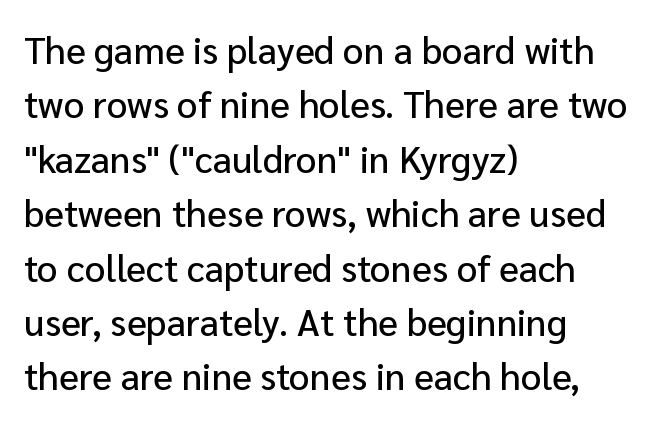
The image shows 37 px sans-serif type, upright; set left-aligned, normal line spacing (1.47x), normal letter spacing, not underlined; low stroke contrast and a medium x-height.
